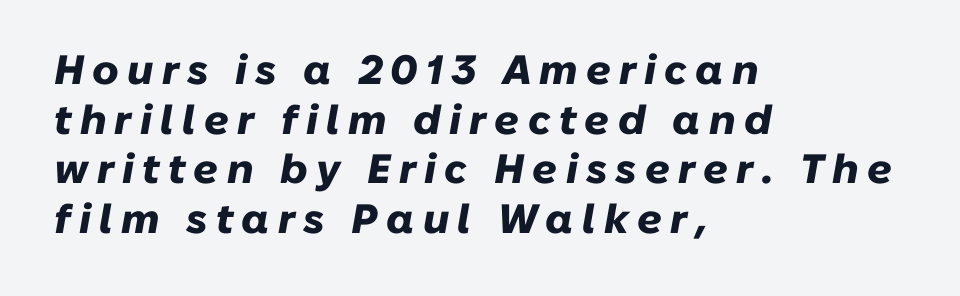
Every letter is thick-stroked: bold, no question. A typesetter would call this proportional, since set widths differ per character. Does the lettering tilt? It does — this is italic. The typesetter chose a ragged-right arrangement here.
